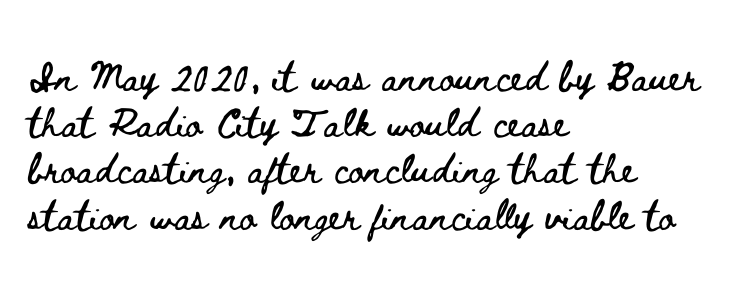
The image shows 37 px wide type; set left-aligned, normal line spacing (1.25x), normal letter spacing, not underlined; low stroke contrast and a small x-height.
